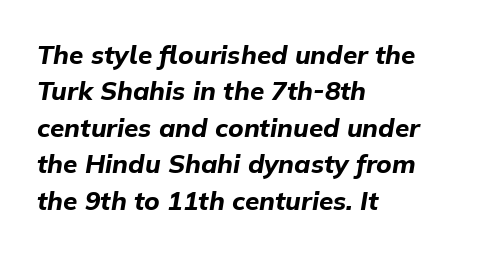
The image shows 26 px bold type, italic (leaning right); set left-aligned, normal line spacing (1.4x), normal letter spacing, not underlined.
